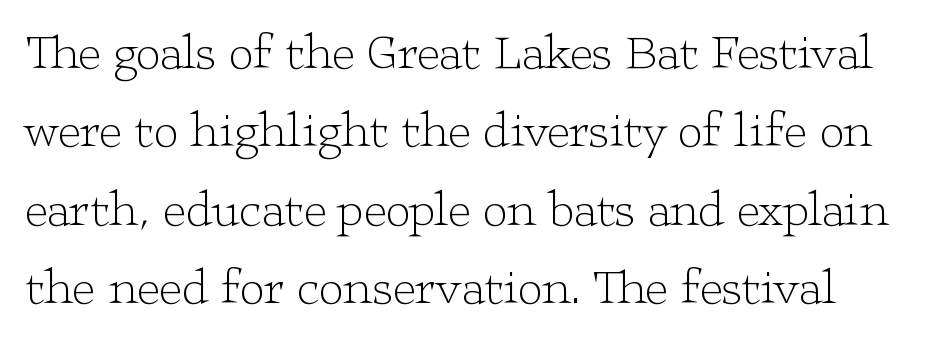
The image shows 49 px light, wide serif type, upright; set normal line spacing (1.6x), normal letter spacing, not underlined; low stroke contrast and a medium x-height.
